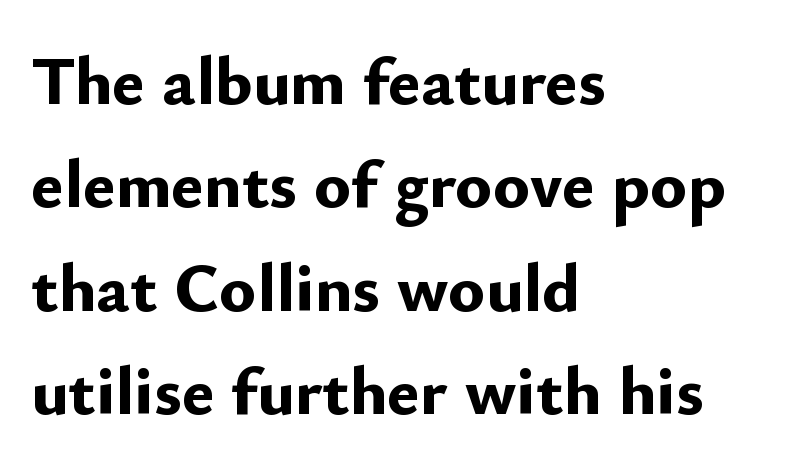
Caption: bold face, heavy strokes. The specimen omits any rule beneath the text block's lines. These lines keep a tight, regular rhythm from letter to letter. Look at the bottom of the vertical strokes: they stop flat, with no serifs. Is there much room between lines? A standard amount, neither cramped nor airy. Layout note: lines flush left.
